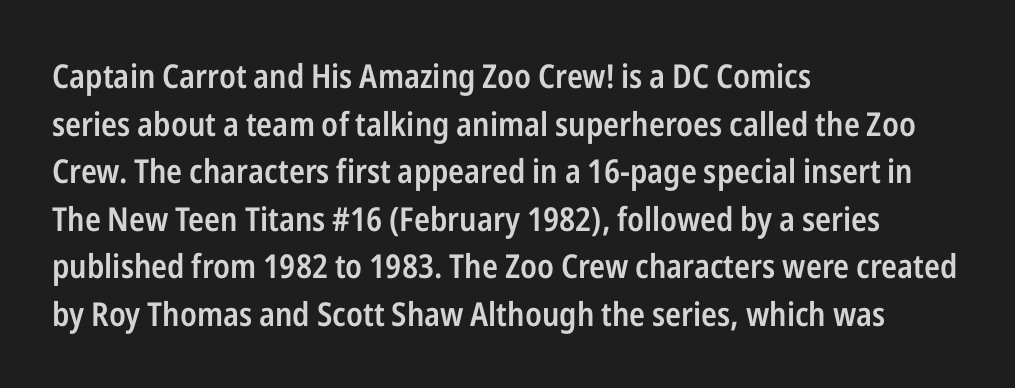
The image shows 33 px semibold, condensed sans-serif type, upright; set left-aligned, normal line spacing (1.44x), normal letter spacing, not underlined; low stroke contrast and a medium x-height.
